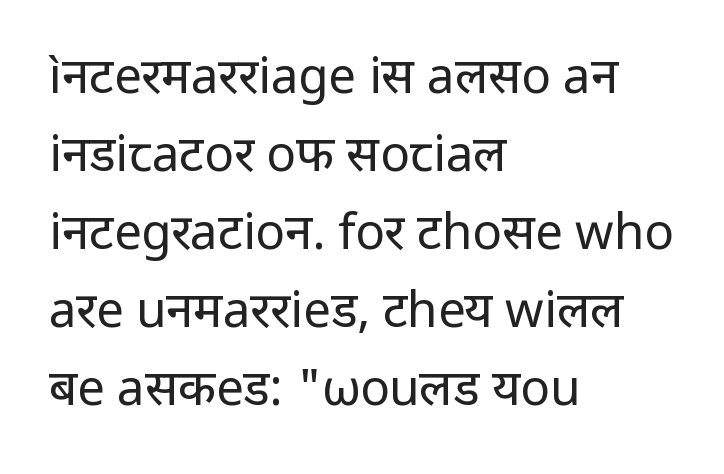
{"serif": "no", "italic": "no", "bold": "no", "weight": "regular", "width": "normal", "stroke_contrast": "low", "x_height": "medium", "monospaced": "no", "underline": "no", "align": "left", "line_spacing": "normal", "line_spacing_ratio": 1.59, "letter_spacing": "normal", "letter_spacing_em": 0.0, "glyph_px": 49}
